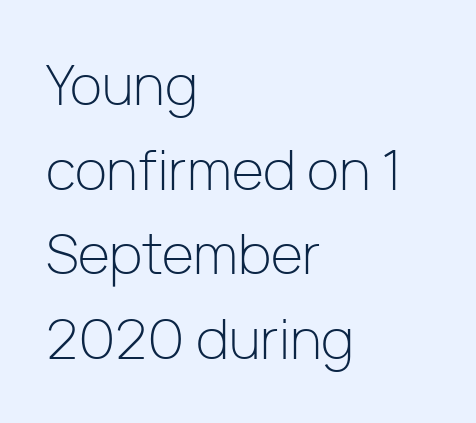
The image shows 55 px light sans-serif type, upright; set left-aligned, normal line spacing (1.54x), normal letter spacing, not underlined; low stroke contrast and a medium x-height.
